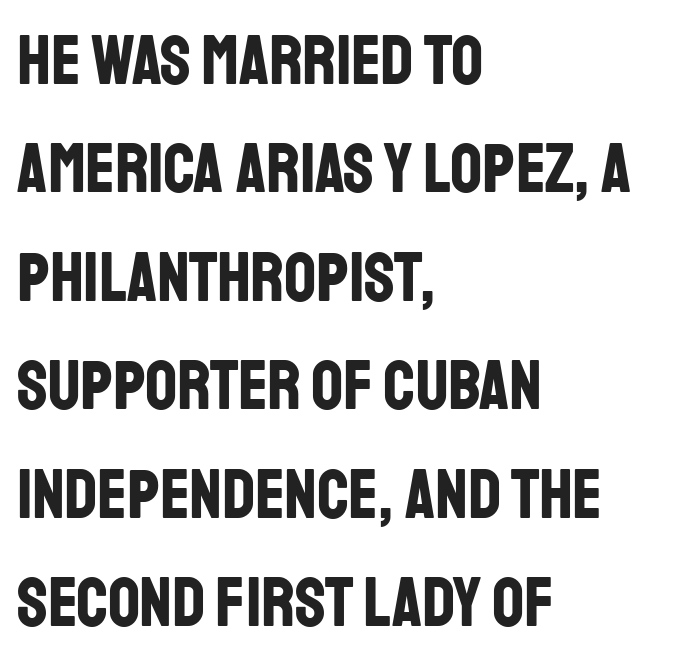
The image shows 70 px bold, condensed sans-serif type, upright; set left-aligned, normal line spacing (1.55x), normal letter spacing, not underlined; low stroke contrast and a large x-height.
